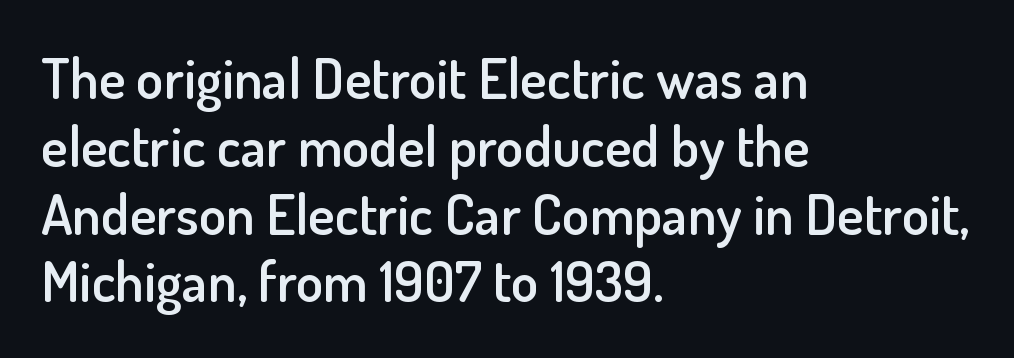
Q: Is the text bold? A: Semi-bold.
Q: Is the text italic (slanted)? A: No, it is upright.
Q: Is the typeface a serif or a sans-serif typeface? A: Sans-serif.
Q: Is the text underlined? A: No.
Q: How is the paragraph aligned? A: Left-aligned.
Q: Is the spacing between letters normal or unusually wide? A: Normal.
Q: Width (condensed, normal, or wide)? A: Normal.
Q: Stroke contrast? A: Low.
Q: x-height? A: Small.
Q: Monospaced? A: No.
